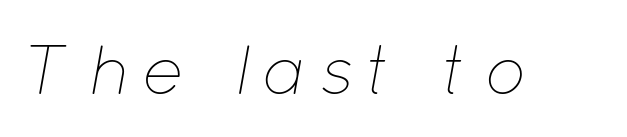
Q: Is the text bold? A: No.
Q: Is the text italic (slanted)? A: Yes, it leans right by about 12 degrees.
Q: Is the text underlined? A: No.
Q: Width (condensed, normal, or wide)? A: Normal.
Q: Stroke contrast? A: Low.
Q: x-height? A: Medium.
Q: Monospaced? A: No.
